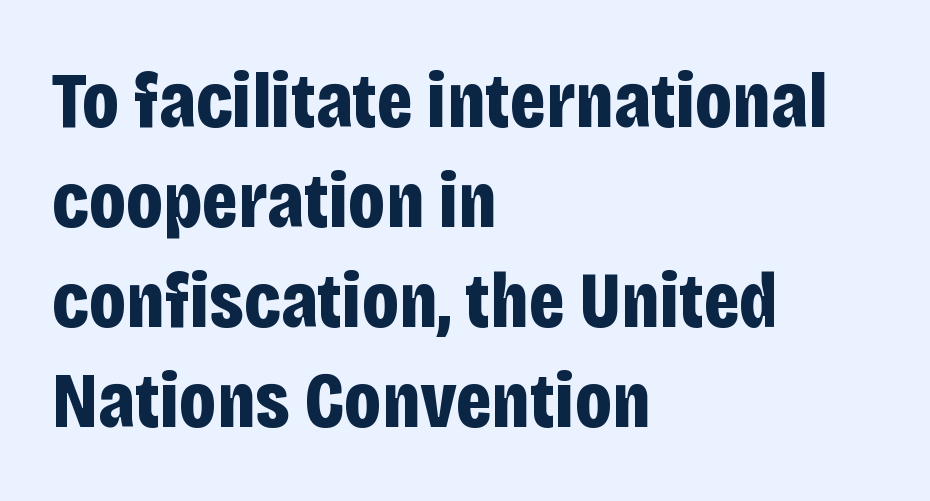
The rendering anchors every line to the left-hand side. When letters stand straight like this, we call the style roman or upright. Students, observe: this is what conventionally led text looks like. Descender tails drop into unmarked territory. What kind of face is this? One without serifs — a sans. In terms of letterspacing, this is plain default setting.
